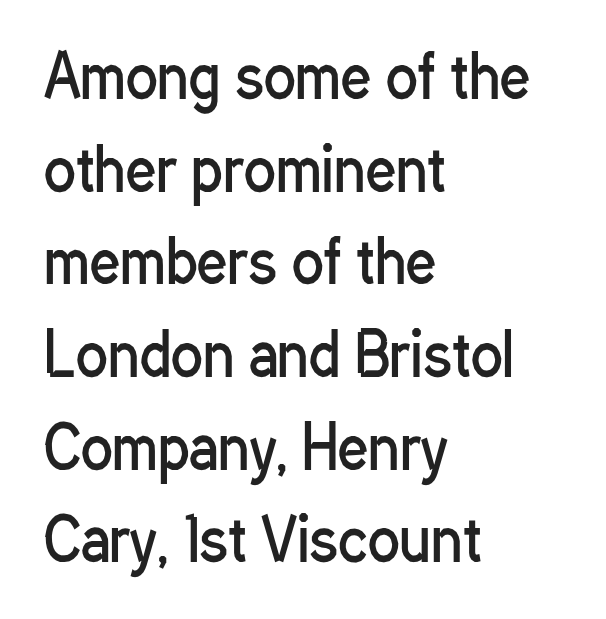
Q: Is the text bold? A: No.
Q: Is the text italic (slanted)? A: No, it is upright.
Q: Is the typeface a serif or a sans-serif typeface? A: Sans-serif.
Q: Is the text underlined? A: No.
Q: How is the paragraph aligned? A: Left-aligned.
Q: Is the spacing between letters normal or unusually wide? A: Normal.
Q: Is the spacing between lines tight, normal or loose? A: Normal.
Q: Width (condensed, normal, or wide)? A: Condensed.
Q: Stroke contrast? A: Low.
Q: x-height? A: Medium.
Q: Monospaced? A: No.
